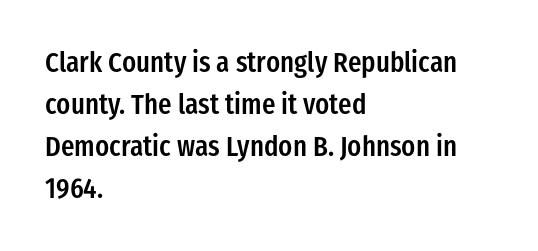
Q: Is the text bold? A: Semi-bold.
Q: Is the text italic (slanted)? A: No, it is upright.
Q: Is the typeface a serif or a sans-serif typeface? A: Sans-serif.
Q: Is the text underlined? A: No.
Q: How is the paragraph aligned? A: Left-aligned.
Q: Is the spacing between letters normal or unusually wide? A: Normal.
Q: Is the spacing between lines tight, normal or loose? A: Normal.
Q: Width (condensed, normal, or wide)? A: Condensed.
Q: Stroke contrast? A: Low.
Q: x-height? A: Medium.
Q: Monospaced? A: No.
